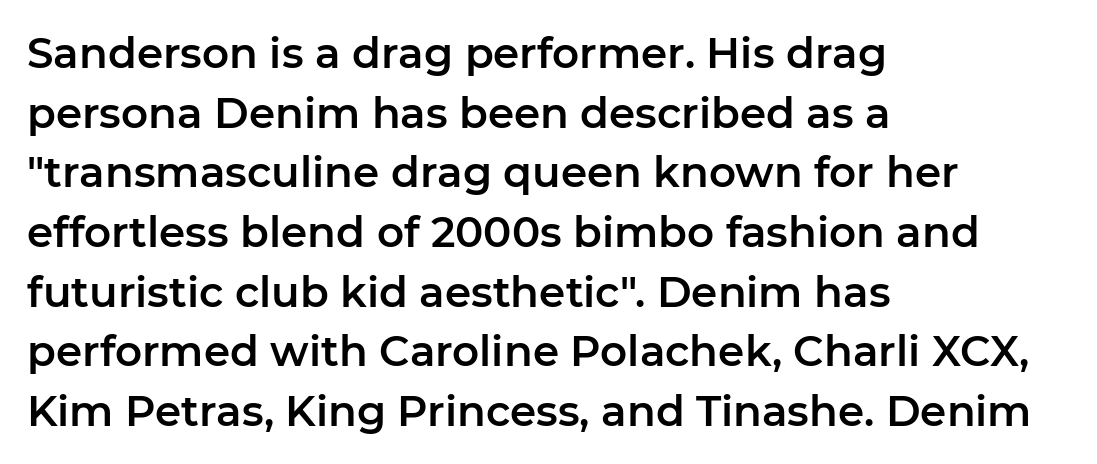
{"serif": "no", "italic": "no", "width": "normal", "stroke_contrast": "low", "x_height": "medium", "monospaced": "no", "underline": "no", "align": "left", "line_spacing": "normal", "line_spacing_ratio": 1.42, "letter_spacing": "normal", "letter_spacing_em": 0.0, "glyph_px": 42}
